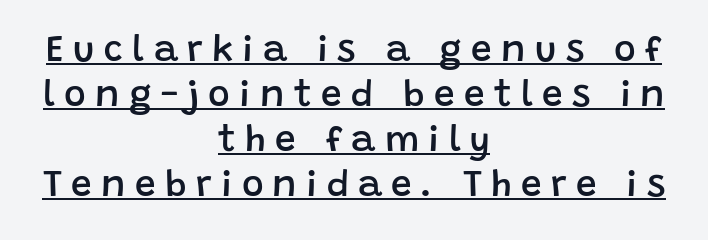
Q: Is the text bold? A: Semi-bold.
Q: Is the text italic (slanted)? A: No, it is upright.
Q: Is the typeface a serif or a sans-serif typeface? A: Sans-serif.
Q: Is the text underlined? A: Yes.
Q: How is the paragraph aligned? A: Centered.
Q: Is the spacing between letters normal or unusually wide? A: Unusually wide.
Q: Width (condensed, normal, or wide)? A: Normal.
Q: Stroke contrast? A: Low.
Q: x-height? A: Large.
Q: Monospaced? A: No.
